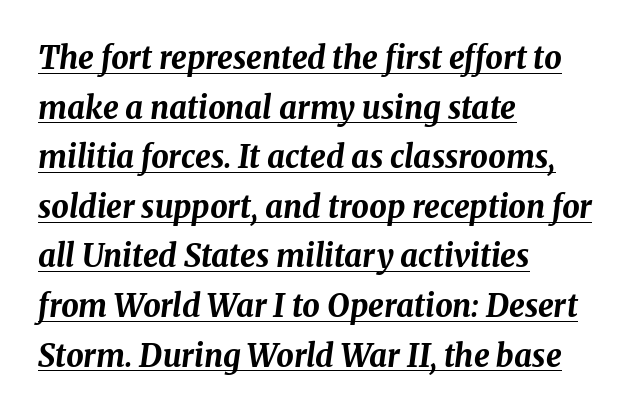
{"italic": "yes", "lean": "right", "slant_degrees": 8, "bold": "yes", "weight": "bold", "width": "normal", "stroke_contrast": "medium", "x_height": "medium", "monospaced": "no", "underline": "yes", "align": "left", "line_spacing": "normal", "line_spacing_ratio": 1.6, "letter_spacing": "normal", "letter_spacing_em": 0.0, "glyph_px": 31}
